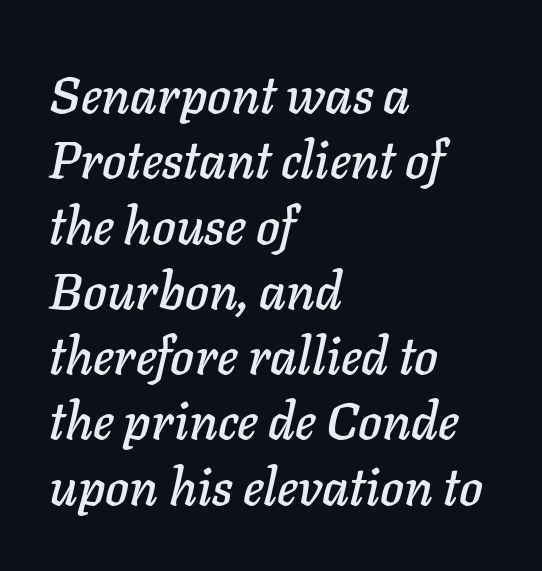
The image shows 51 px text type, italic (leaning right); set left-aligned, normal line spacing (1.28x), normal letter spacing, not underlined; low stroke contrast and a medium x-height.
